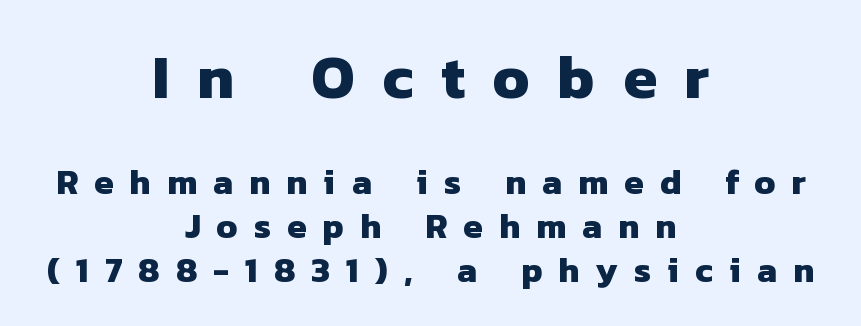
I'd describe the lettering as bold — thick and assertive. Unmarked baselines from the first word to the last. Line starts and ends both wander, symmetrically. There is plenty of visible air inserted between adjacent glyphs. Size hierarchy here favors the leading block over the trailing one.
